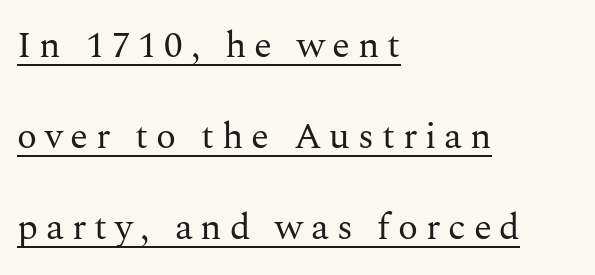
The image shows 37 px regular-weight serif type, upright; set left-aligned, loose line spacing (2.46x), unusually wide letter spacing (+0.21 em), underlined; medium stroke contrast and a medium x-height.
